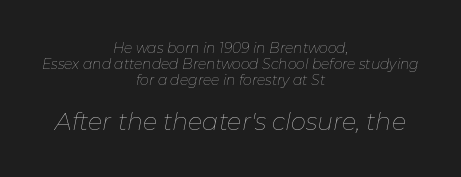
Q: Is the text bold? A: No.
Q: Is the text italic (slanted)? A: Yes, it leans right by about 11 degrees.
Q: Is the text underlined? A: No.
Q: How is the paragraph aligned? A: Centered.
Q: Is the spacing between letters normal or unusually wide? A: Normal.
Q: Is the spacing between lines tight, normal or loose? A: Tight.
Q: Which block of text is set in a larger size, the first (top) or the second (bottom)? A: The second (bottom) one.
